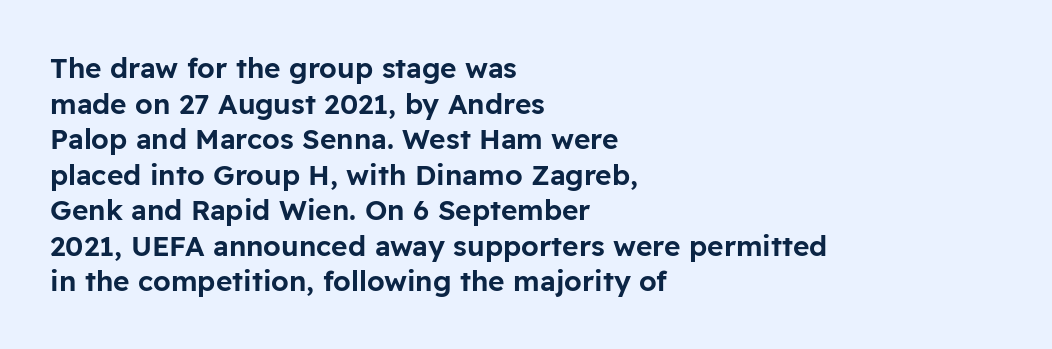
{"serif": "no", "italic": "no", "width": "normal", "stroke_contrast": "low", "x_height": "medium", "monospaced": "no", "underline": "no", "align": "left", "line_spacing": "normal", "line_spacing_ratio": 1.27, "letter_spacing": "normal", "letter_spacing_em": 0.0, "glyph_px": 28}
